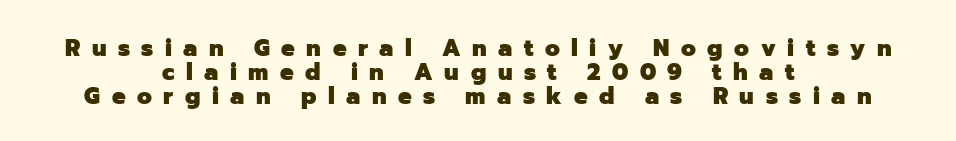
Q: Is the text bold? A: Yes.
Q: Is the text italic (slanted)? A: No, it is upright.
Q: Is the text underlined? A: No.
Q: How is the paragraph aligned? A: Centered.
Q: Is the spacing between letters normal or unusually wide? A: Unusually wide.
Q: Is the spacing between lines tight, normal or loose? A: Tight.
